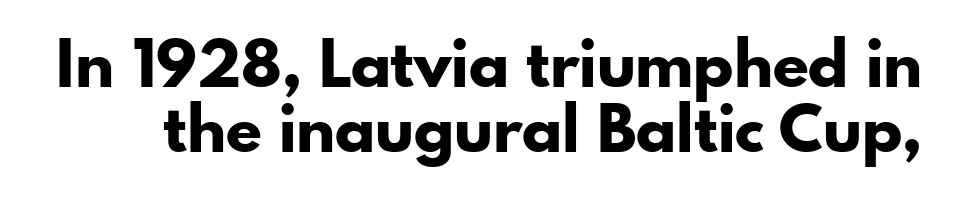
Note the varied advance widths — an 'i' is clearly narrower than an 'm'. Each word holds together tightly as a unit, with standard inter-letter gaps. It's the straight-up-and-down kind of type. Chunky letters — that's bold for sure.
